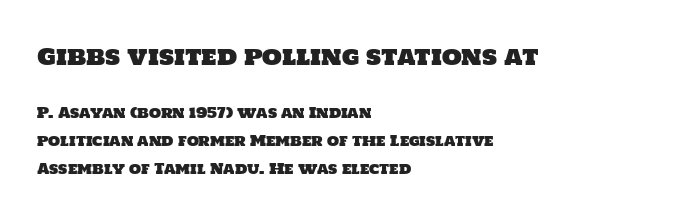
Q: Is the text underlined? A: No.
Q: How is the paragraph aligned? A: Left-aligned.
Q: Is the spacing between letters normal or unusually wide? A: Normal.
Q: Is the spacing between lines tight, normal or loose? A: Loose.
Q: Which block of text is set in a larger size, the first (top) or the second (bottom)? A: The first (top) one.
